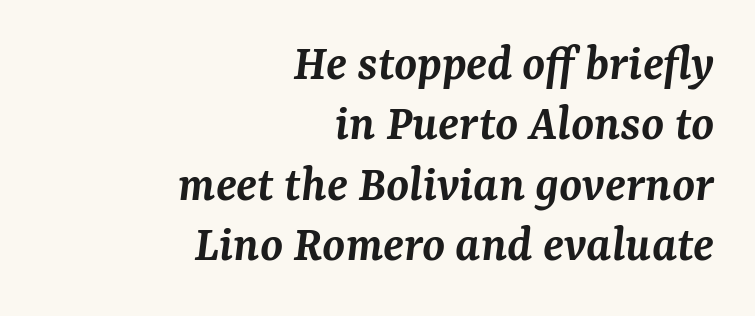
Q: Is the text bold? A: Semi-bold.
Q: Is the text italic (slanted)? A: Yes, it leans right by about 7 degrees.
Q: Is the typeface a serif or a sans-serif typeface? A: Serif.
Q: Is the text underlined? A: No.
Q: How is the paragraph aligned? A: Right-aligned.
Q: Is the spacing between letters normal or unusually wide? A: Normal.
Q: Width (condensed, normal, or wide)? A: Normal.
Q: Stroke contrast? A: Medium.
Q: x-height? A: Medium.
Q: Monospaced? A: No.
